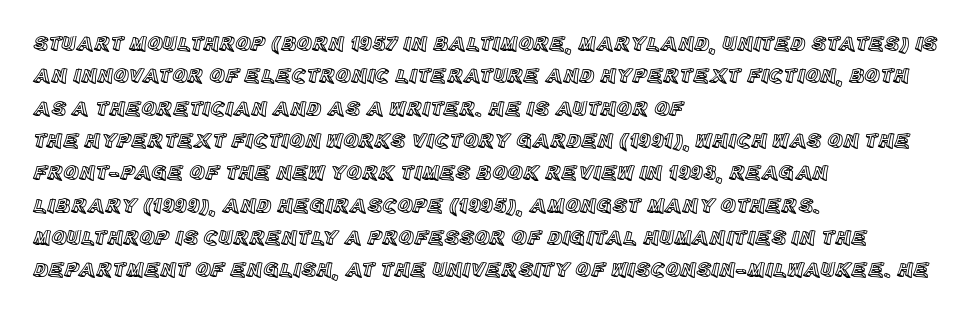
Glyph-to-glyph distance matches everyday printed text. Notice how descenders clear the ascenders below comfortably — that's standard leading. The strip under each line holds only bare page. Layout note: lines flush left.
